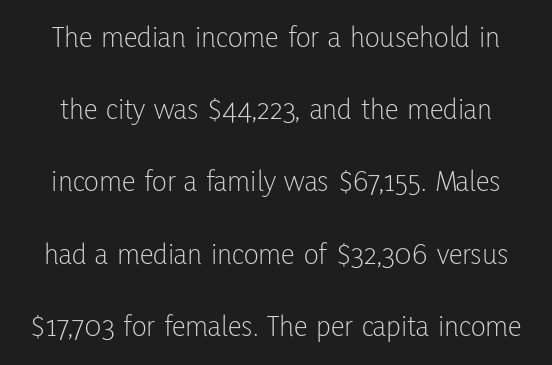
{"serif": "no", "italic": "no", "bold": "no", "weight": "light", "width": "condensed", "stroke_contrast": "low", "x_height": "medium", "monospaced": "no", "underline": "no", "line_spacing": "loose", "line_spacing_ratio": 2.33, "letter_spacing": "normal", "letter_spacing_em": 0.0, "glyph_px": 31}
